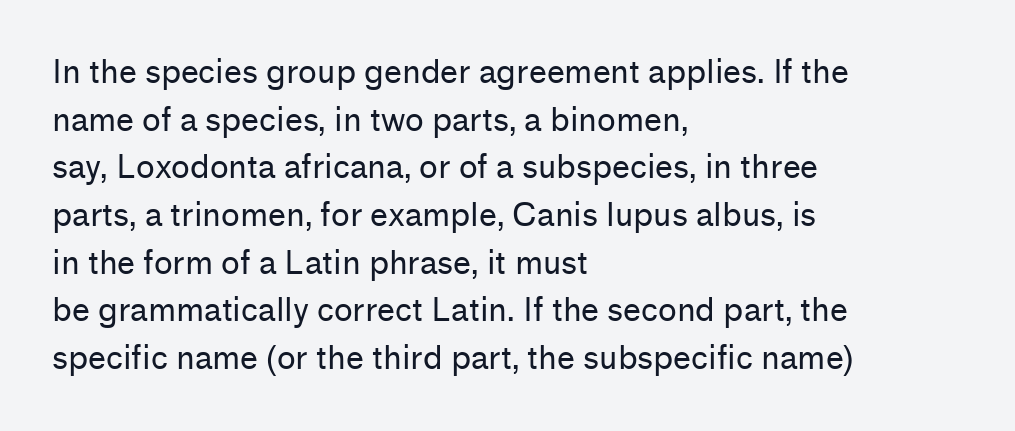
{"serif": "no", "italic": "no", "bold": "no", "weight": "regular", "width": "normal", "stroke_contrast": "low", "x_height": "medium", "monospaced": "no", "underline": "no", "align": "left", "line_spacing": "normal", "line_spacing_ratio": 1.49, "letter_spacing": "normal", "letter_spacing_em": 0.0, "glyph_px": 32}
